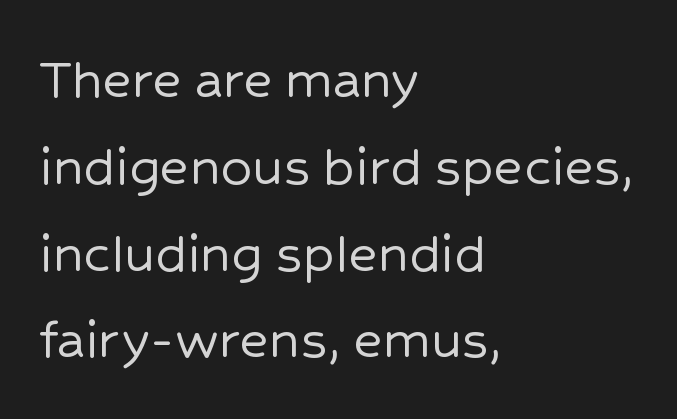
{"serif": "no", "italic": "no", "width": "normal", "stroke_contrast": "low", "x_height": "medium", "monospaced": "no", "underline": "no", "align": "left", "line_spacing": "normal", "line_spacing_ratio": 1.4, "letter_spacing": "normal", "letter_spacing_em": 0.0, "glyph_px": 62}
